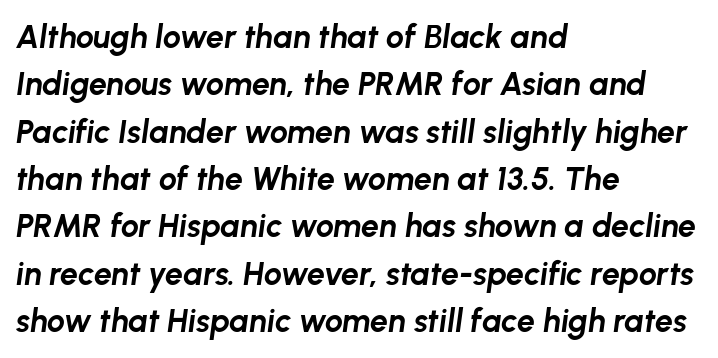
The image shows 32 px bold type, italic (leaning right); set left-aligned, normal line spacing (1.48x), normal letter spacing, not underlined; low stroke contrast and a medium x-height.
